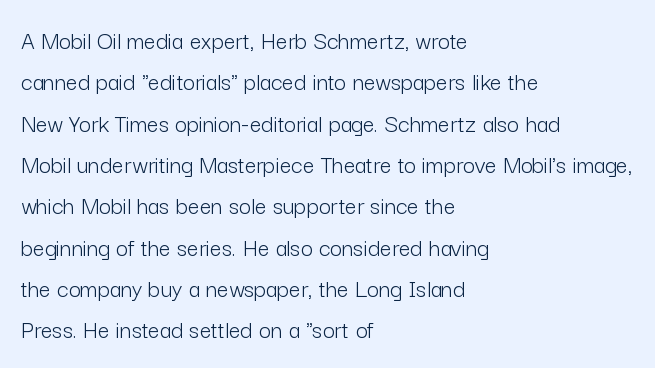
The image shows 26 px text type, upright; set left-aligned, normal line spacing (1.59x), normal letter spacing, not underlined.
